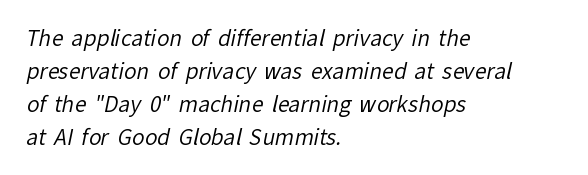
{"bold": "no", "underline": "no", "align": "left", "line_spacing": "normal", "line_spacing_ratio": 1.57, "letter_spacing": "normal", "letter_spacing_em": 0.0, "glyph_px": 21}
